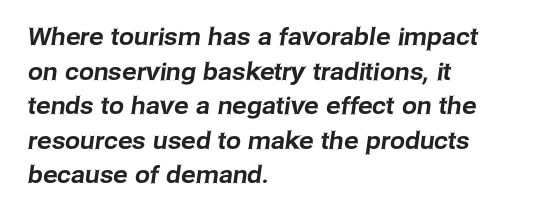
Q: Is the text underlined? A: No.
Q: How is the paragraph aligned? A: Left-aligned.
Q: Is the spacing between letters normal or unusually wide? A: Normal.
Q: Is the spacing between lines tight, normal or loose? A: Normal.
